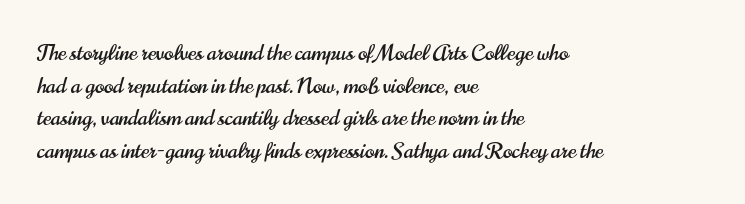
Q: Is the text italic (slanted)? A: Yes.
Q: Is the text underlined? A: No.
Q: How is the paragraph aligned? A: Left-aligned.
Q: Is the spacing between letters normal or unusually wide? A: Normal.
Q: Is the spacing between lines tight, normal or loose? A: Normal.
